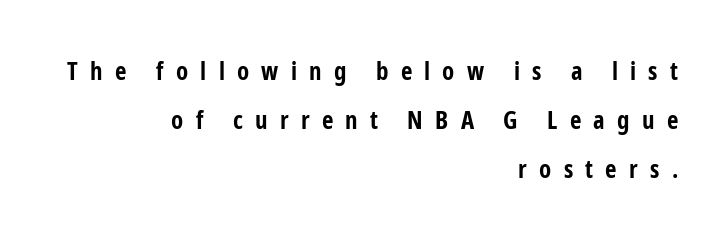
{"italic": "no", "bold": "yes", "underline": "no", "align": "right", "line_spacing": "loose", "line_spacing_ratio": 1.97, "letter_spacing": "wide", "letter_spacing_em": 0.49, "glyph_px": 25}
